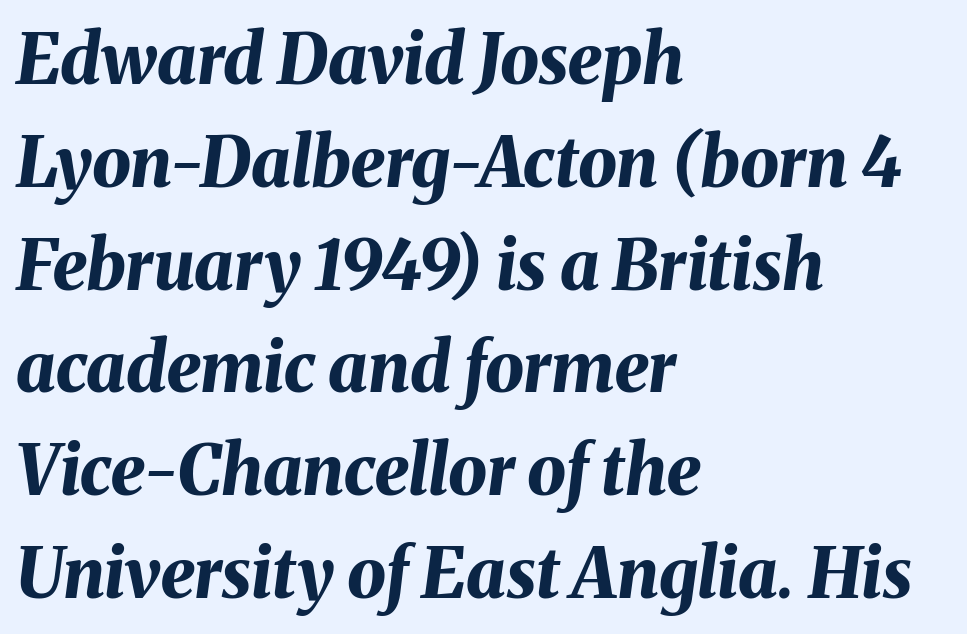
Q: Is the text bold? A: Yes.
Q: Is the text italic (slanted)? A: Yes, it leans right by about 8 degrees.
Q: Is the text underlined? A: No.
Q: How is the paragraph aligned? A: Left-aligned.
Q: Is the spacing between letters normal or unusually wide? A: Normal.
Q: Is the spacing between lines tight, normal or loose? A: Normal.
Q: Width (condensed, normal, or wide)? A: Normal.
Q: Stroke contrast? A: Medium.
Q: x-height? A: Medium.
Q: Monospaced? A: No.
